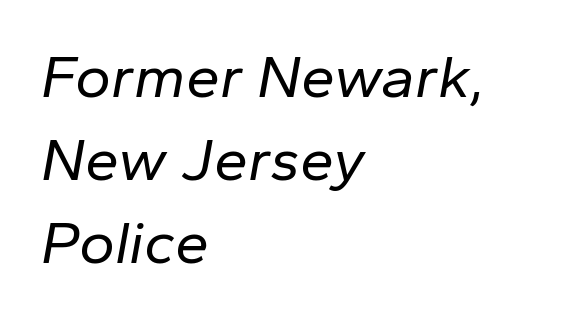
{"italic": "yes", "lean": "right", "slant_degrees": 10, "bold": "no", "weight": "regular", "width": "normal", "stroke_contrast": "low", "x_height": "medium", "monospaced": "no", "underline": "no", "align": "left", "line_spacing": "normal", "line_spacing_ratio": 1.36, "letter_spacing": "normal", "letter_spacing_em": 0.0, "glyph_px": 61}
